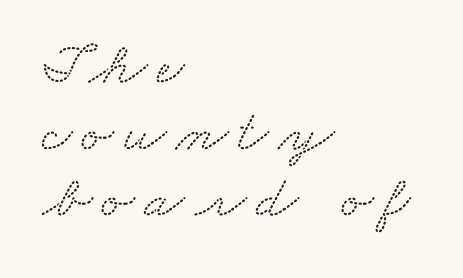
Q: Is the typeface a serif or a sans-serif typeface? A: Serif.
Q: Is the text underlined? A: No.
Q: How is the paragraph aligned? A: Left-aligned.
Q: Is the spacing between lines tight, normal or loose? A: Tight.
Q: Width (condensed, normal, or wide)? A: Wide.
Q: Stroke contrast? A: Low.
Q: x-height? A: Small.
Q: Monospaced? A: No.
